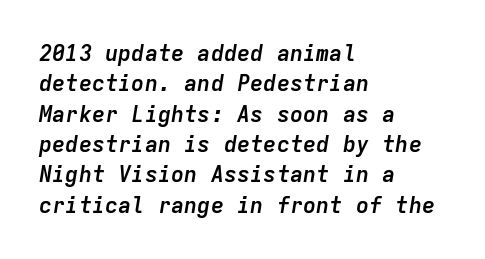
The space directly below the letters is spotless. Students, note that the glyphs here touch the page at normal intervals. The letters are bold, with thick, heavy strokes. The lines in this sample share a left origin and differ only in where they stop. There's an unmistakable incline to the writing here. Normally led — the rows are evenly, conventionally spaced.
